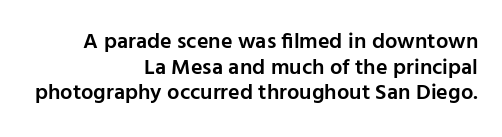
Inter-character spacing is left at the font's built-in metrics. The glyphs are unaccompanied by any horizontal stroke below them. Teacher's note: observe the even right margin — that is flush-right alignment. Does the weight exceed regular? Yes, but only to semibold. Characters remain perfectly vertical along every line.
